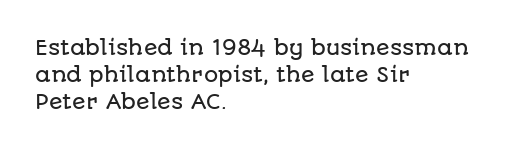
{"italic": "no", "underline": "no", "align": "left", "line_spacing": "normal", "line_spacing_ratio": 1.34, "letter_spacing": "normal", "letter_spacing_em": 0.0, "glyph_px": 20}
